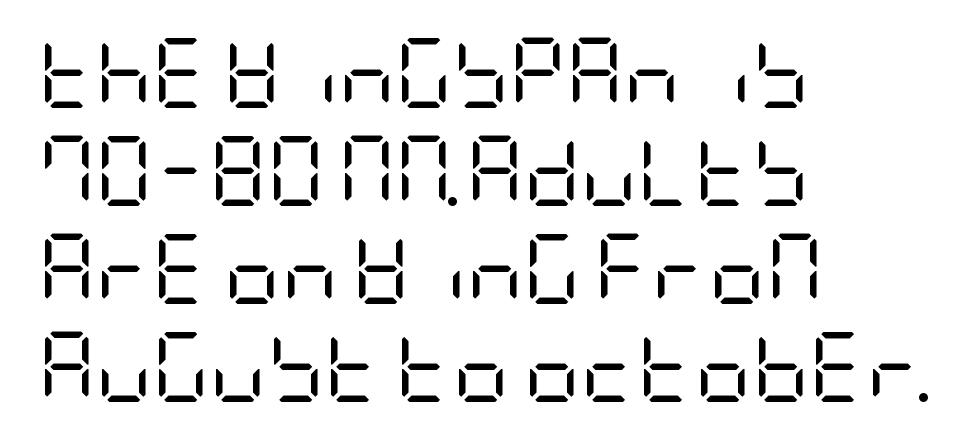
The image shows 70 px regular-weight, condensed sans-serif type, upright; set left-aligned, normal line spacing (1.4x), normal letter spacing, not underlined; low stroke contrast and a large x-height.
